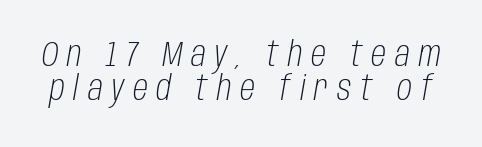
Q: Is the text bold? A: No.
Q: Is the text italic (slanted)? A: Yes, it leans right by about 10 degrees.
Q: Is the text underlined? A: No.
Q: Is the spacing between letters normal or unusually wide? A: Unusually wide.
Q: Is the spacing between lines tight, normal or loose? A: Tight.
Q: Width (condensed, normal, or wide)? A: Condensed.
Q: Stroke contrast? A: Low.
Q: x-height? A: Large.
Q: Monospaced? A: No.
